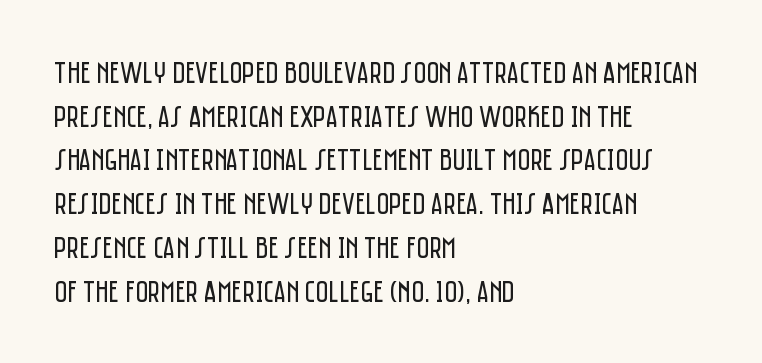
Q: Is the text bold? A: No.
Q: Is the text italic (slanted)? A: No, it is upright.
Q: Is the typeface a serif or a sans-serif typeface? A: Sans-serif.
Q: Is the text underlined? A: No.
Q: How is the paragraph aligned? A: Left-aligned.
Q: Is the spacing between letters normal or unusually wide? A: Normal.
Q: Is the spacing between lines tight, normal or loose? A: Normal.
Q: Width (condensed, normal, or wide)? A: Condensed.
Q: Stroke contrast? A: Low.
Q: x-height? A: Large.
Q: Monospaced? A: No.
